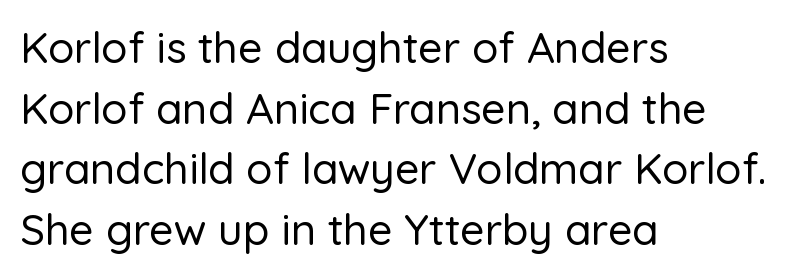
Q: Is the text italic (slanted)? A: No, it is upright.
Q: Is the typeface a serif or a sans-serif typeface? A: Sans-serif.
Q: Is the text underlined? A: No.
Q: How is the paragraph aligned? A: Left-aligned.
Q: Is the spacing between letters normal or unusually wide? A: Normal.
Q: Is the spacing between lines tight, normal or loose? A: Normal.
Q: Width (condensed, normal, or wide)? A: Normal.
Q: Stroke contrast? A: Low.
Q: x-height? A: Medium.
Q: Monospaced? A: No.
